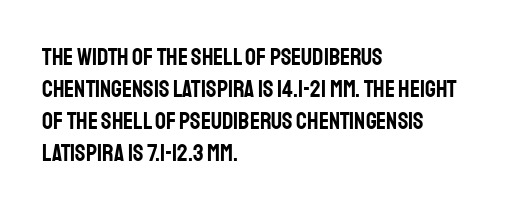
The image shows 24 px text type, upright; set left-aligned, normal line spacing (1.33x), normal letter spacing, not underlined.
